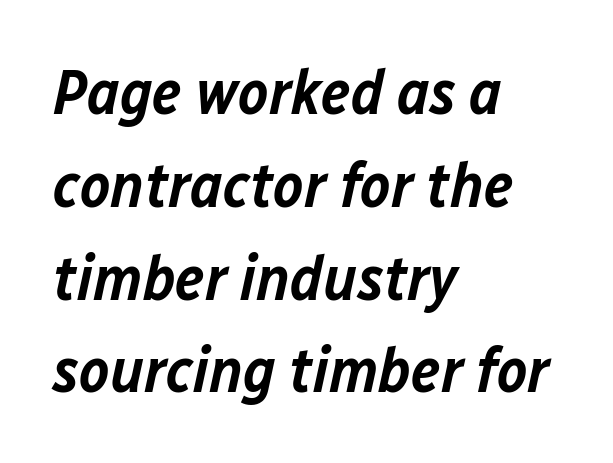
Yep, that's italic — everything's leaning. This sample keeps an unexceptional amount of space between lines. The typesetting leans somewhat heavy: a semibold. The specimen omits any rule beneath the text block's lines. Look at the tracking — it's just the regular setting, nothing added. Note the varied advance widths — an 'i' is clearly narrower than an 'm'.
